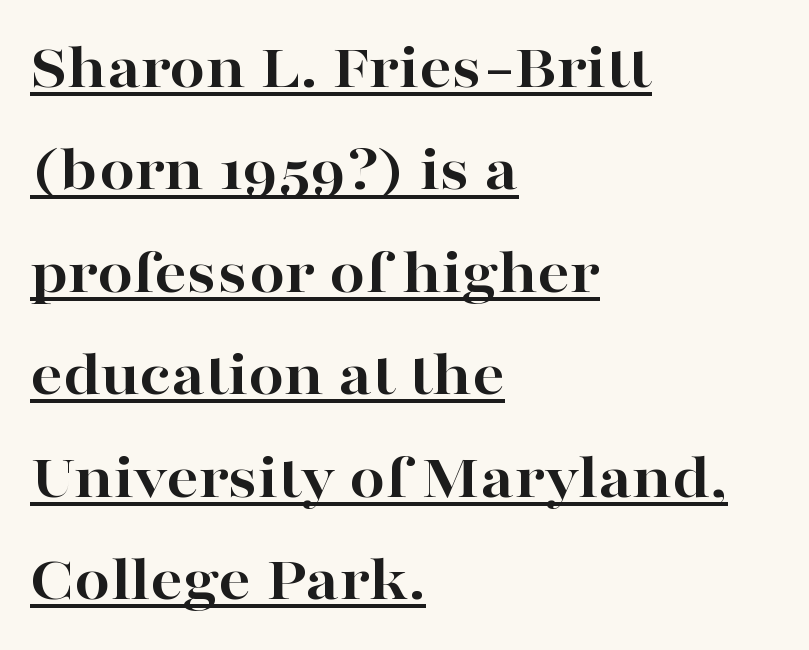
The image shows 64 px bold, wide serif type, upright; set left-aligned, normal line spacing (1.6x), normal letter spacing, underlined; high stroke contrast and a medium x-height.
